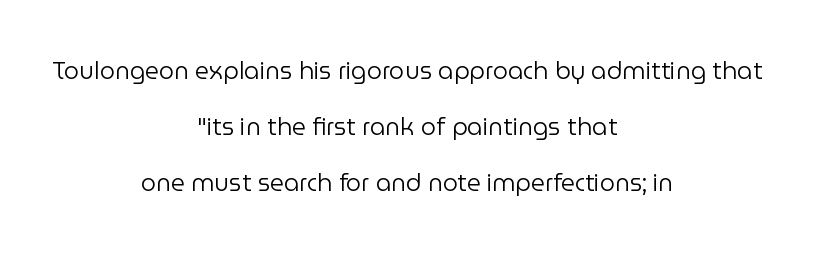
{"italic": "no", "bold": "no", "underline": "no", "align": "center", "line_spacing": "loose", "line_spacing_ratio": 2.34, "letter_spacing": "normal", "letter_spacing_em": 0.0, "glyph_px": 24}
